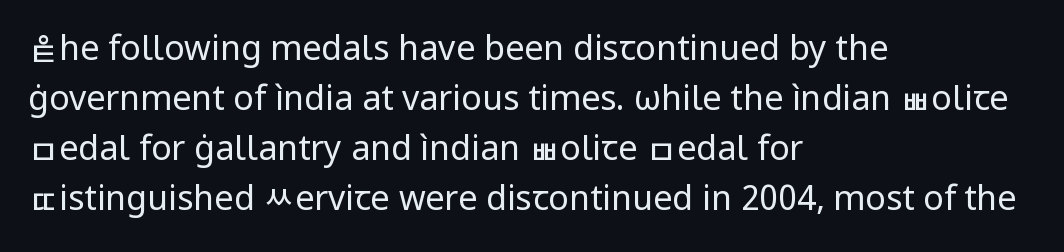
The image shows 34 px regular-weight sans-serif type, upright; set left-aligned, normal line spacing (1.47x), normal letter spacing, not underlined; low stroke contrast and a medium x-height.
